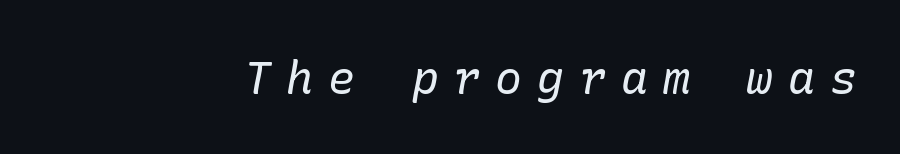
Q: Is the text bold? A: No.
Q: Is the text italic (slanted)? A: Yes, it leans right by about 10 degrees.
Q: Is the typeface a serif or a sans-serif typeface? A: Sans-serif.
Q: Is the text underlined? A: No.
Q: Is the spacing between letters normal or unusually wide? A: Unusually wide.
Q: Width (condensed, normal, or wide)? A: Normal.
Q: Stroke contrast? A: Low.
Q: x-height? A: Medium.
